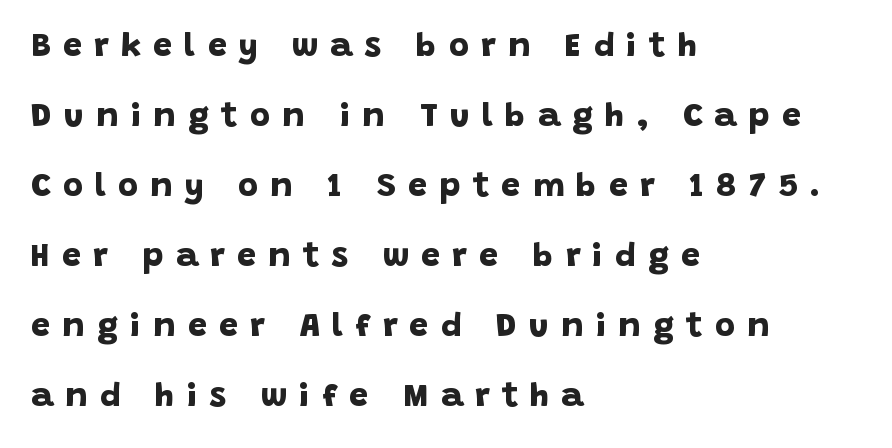
{"serif": "no", "bold": "yes", "weight": "bold", "width": "normal", "stroke_contrast": "low", "x_height": "large", "monospaced": "no", "underline": "no", "align": "left", "line_spacing": "loose", "line_spacing_ratio": 2.06, "letter_spacing": "wide", "letter_spacing_em": 0.36, "glyph_px": 34}
